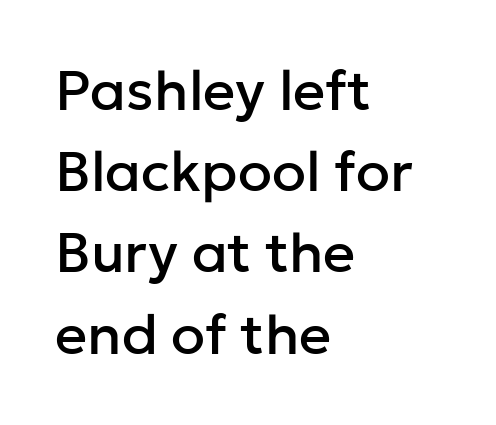
The image shows 56 px sans-serif type, upright; set left-aligned, normal line spacing (1.45x), normal letter spacing, not underlined; low stroke contrast and a medium x-height.
